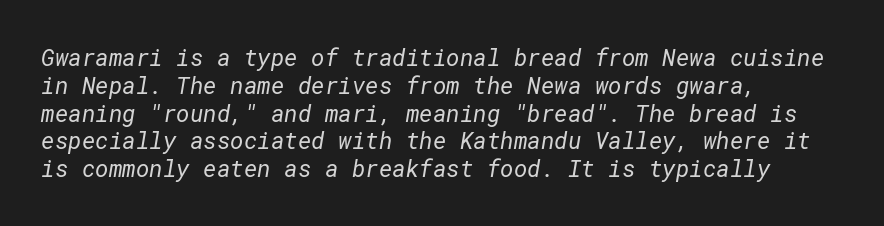
The image shows 23 px text type; set left-aligned, line spacing 1.21x, normal letter spacing, not underlined.
